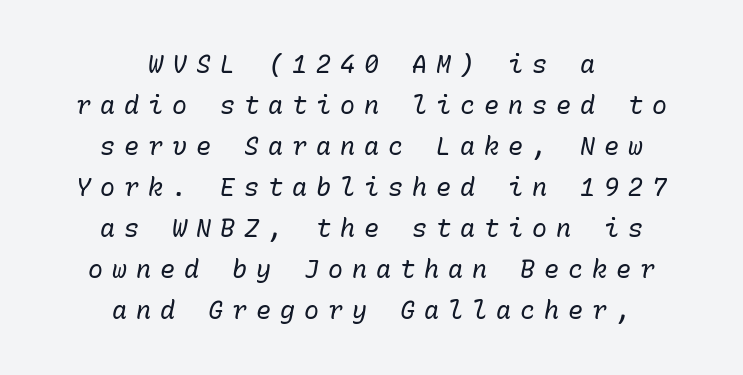
{"italic": "yes", "lean": "right", "slant_degrees": 10, "bold": "no", "underline": "no", "align": "center", "line_spacing": "normal", "line_spacing_ratio": 1.64, "letter_spacing": "wide", "letter_spacing_em": 0.36, "glyph_px": 25}
